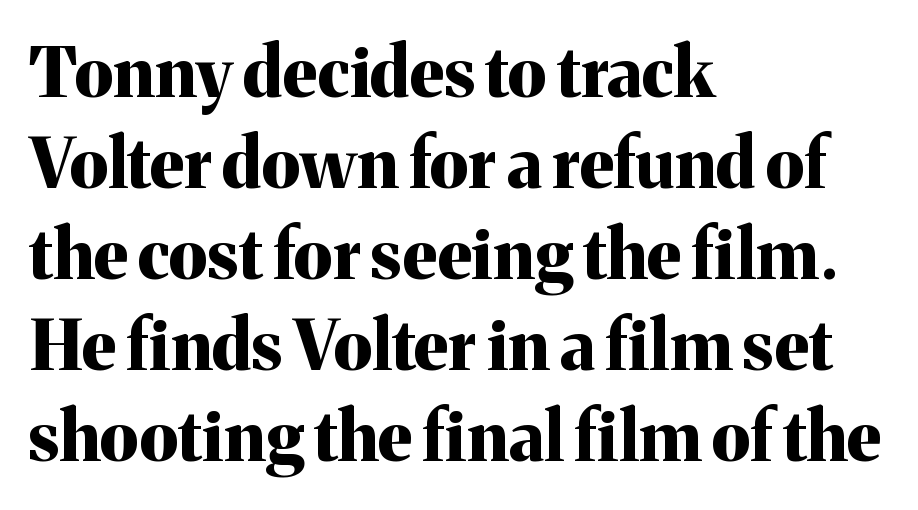
{"serif": "yes", "italic": "no", "bold": "yes", "weight": "bold", "width": "normal", "stroke_contrast": "medium", "x_height": "medium", "monospaced": "no", "underline": "no", "align": "left", "line_spacing": "normal", "line_spacing_ratio": 1.32, "letter_spacing": "normal", "letter_spacing_em": 0.0, "glyph_px": 69}
